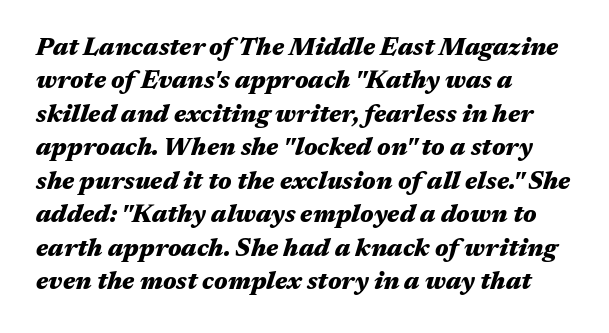
These words are printed bold, with thick strokes throughout. There's an unmistakable incline to the writing here. The string is rendered with underlining switched off. A normal amount of white space separates one row of letters from the next. The lines in this sample share a left origin and differ only in where they stop.
